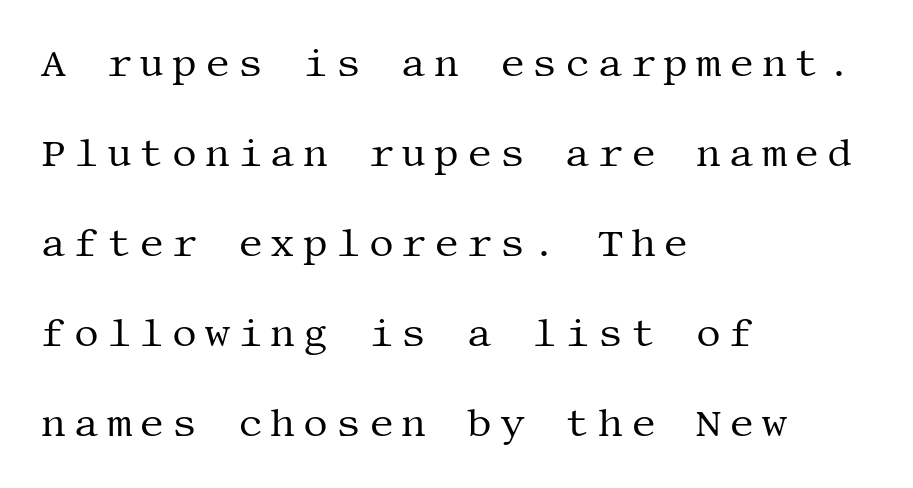
{"serif": "yes", "italic": "no", "bold": "no", "weight": "regular", "width": "normal", "stroke_contrast": "medium", "x_height": "large", "underline": "no", "align": "left", "line_spacing": "loose", "line_spacing_ratio": 2.31, "letter_spacing": "wide", "letter_spacing_em": 0.2, "glyph_px": 39}
